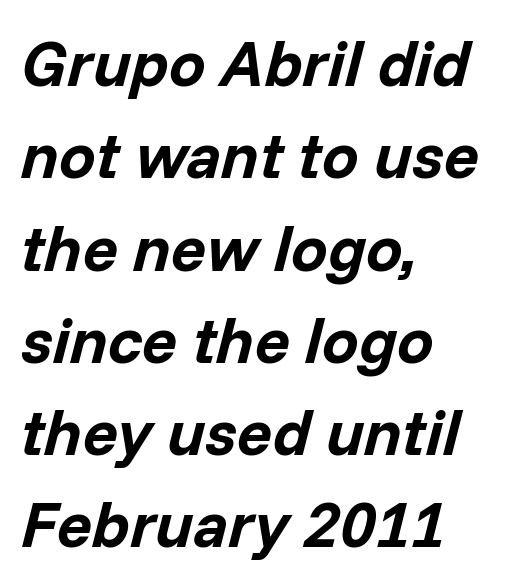
The image shows 65 px bold type, italic (leaning right); set left-aligned, normal line spacing (1.42x), normal letter spacing, not underlined; low stroke contrast and a medium x-height.
